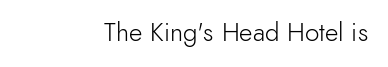
Q: Is the text bold? A: No.
Q: Is the text italic (slanted)? A: No, it is upright.
Q: Is the text underlined? A: No.
Q: Is the spacing between letters normal or unusually wide? A: Normal.
